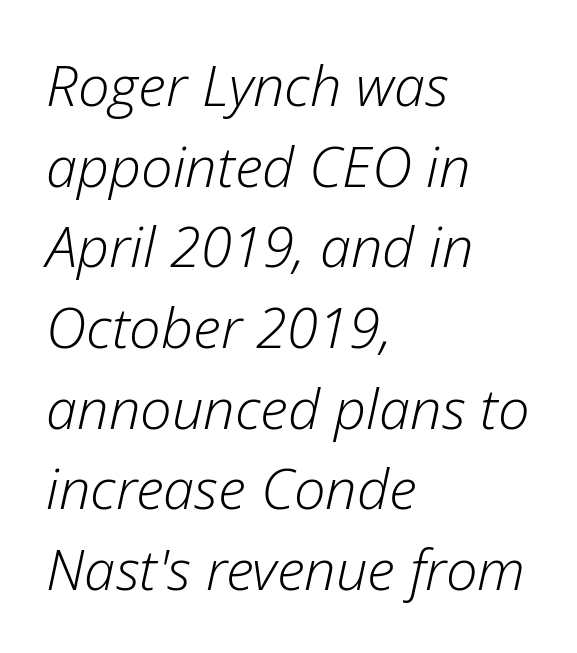
You could not count columns in this text — the font is proportionally spaced. This reads as an unemphasized weight, regular at the heaviest. No word sits above an underline. These lines were composed using italics.
